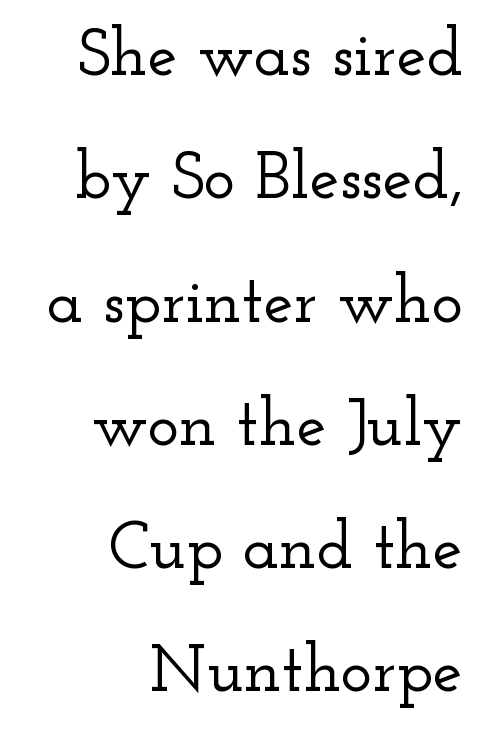
Q: Is the text italic (slanted)? A: No, it is upright.
Q: Is the typeface a serif or a sans-serif typeface? A: Serif.
Q: Is the text underlined? A: No.
Q: How is the paragraph aligned? A: Right-aligned.
Q: Is the spacing between letters normal or unusually wide? A: Normal.
Q: Width (condensed, normal, or wide)? A: Wide.
Q: Stroke contrast? A: Low.
Q: x-height? A: Small.
Q: Monospaced? A: No.
